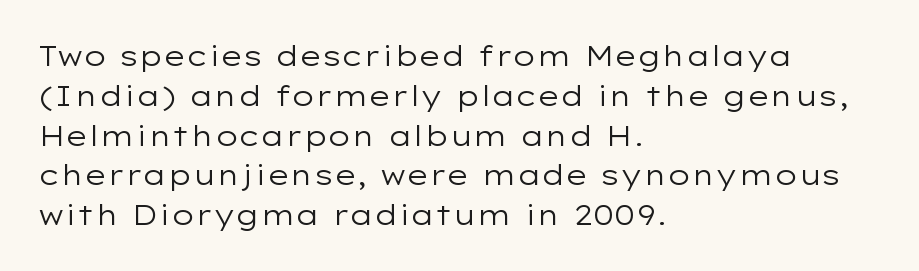
This rendering uses left alignment, leaving the right contour irregular. Italic: no, the glyphs are upright roman. Inter-character spacing is left at the font's built-in metrics. Character widths vary here, with narrow letters taking less room than wide ones. Weight: not bold — regular or lighter. The baseline area is clear.
